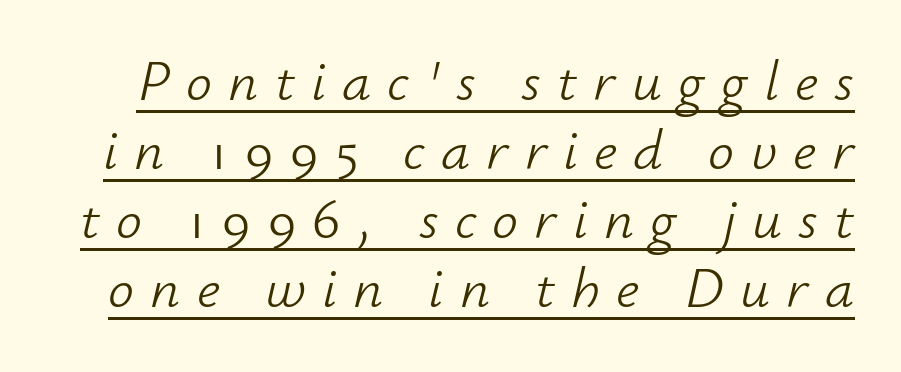
Q: Is the text bold? A: No.
Q: Is the text italic (slanted)? A: Yes, it leans right by about 12 degrees.
Q: Is the text underlined? A: Yes.
Q: Is the spacing between letters normal or unusually wide? A: Unusually wide.
Q: Width (condensed, normal, or wide)? A: Normal.
Q: Stroke contrast? A: Low.
Q: x-height? A: Small.
Q: Monospaced? A: No.
